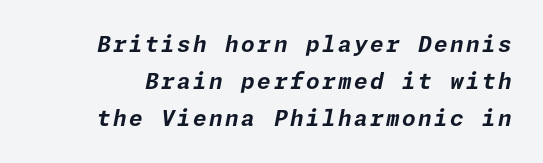
The image shows 22 px bold type, italic (leaning right); set normal line spacing (1.69x), not underlined.
